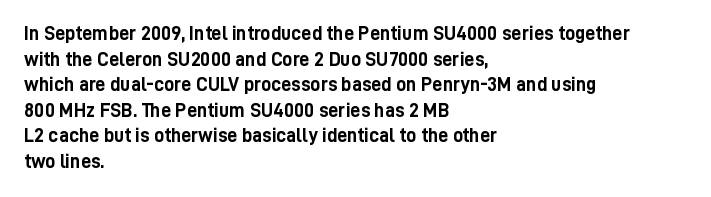
Q: Is the text bold? A: Yes.
Q: Is the text italic (slanted)? A: No, it is upright.
Q: Is the text underlined? A: No.
Q: How is the paragraph aligned? A: Left-aligned.
Q: Is the spacing between letters normal or unusually wide? A: Normal.
Q: Is the spacing between lines tight, normal or loose? A: Normal.
